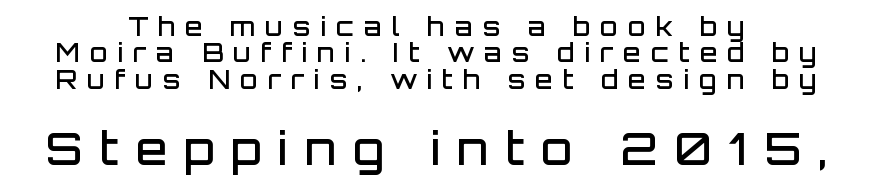
Quick note: underline off. The glyphs have the mass of a demibold cut, below bold. The passage shown stacks its lines with hardly any gap. Spacing verdict: proportional, widths tailored to each character. Honestly, the letter spacing is so wide it's the main thing you notice.
